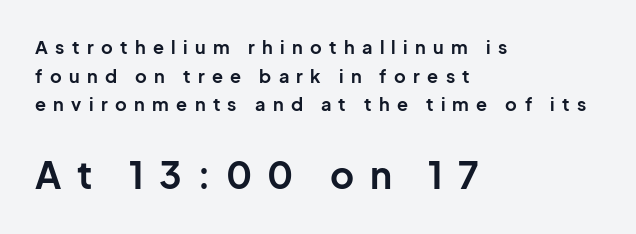
Q: Is the text bold? A: Yes.
Q: Is the text italic (slanted)? A: No, it is upright.
Q: Is the typeface a serif or a sans-serif typeface? A: Sans-serif.
Q: Is the text underlined? A: No.
Q: How is the paragraph aligned? A: Left-aligned.
Q: Is the spacing between letters normal or unusually wide? A: Unusually wide.
Q: Is the spacing between lines tight, normal or loose? A: Normal.
Q: Which block of text is set in a larger size, the first (top) or the second (bottom)? A: The second (bottom) one.
Q: Width (condensed, normal, or wide)? A: Normal.
Q: Stroke contrast? A: Low.
Q: x-height? A: Medium.
Q: Monospaced? A: No.
